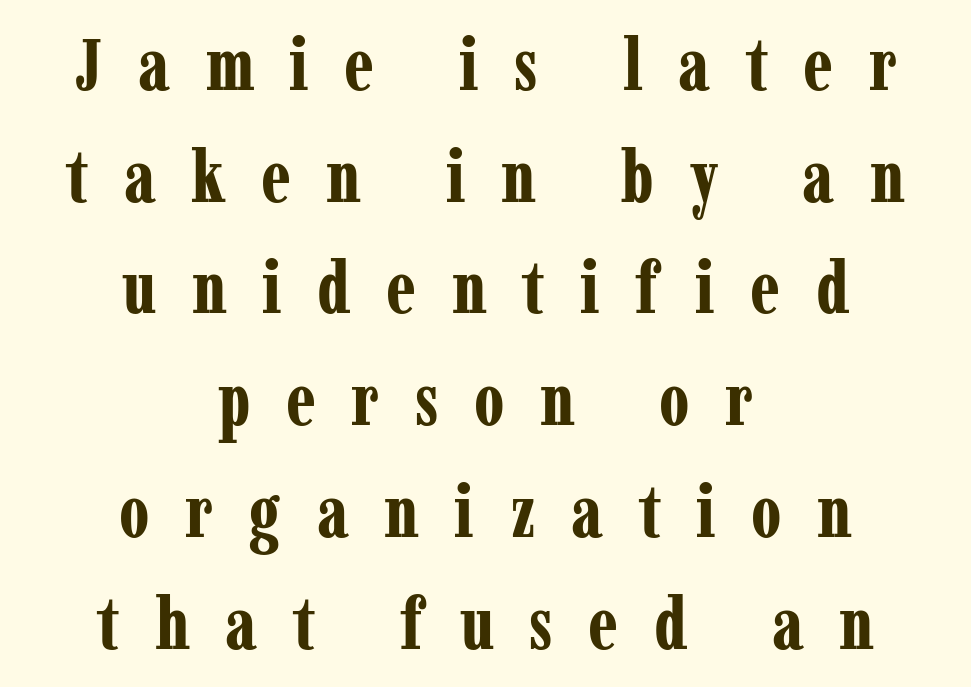
The image shows 74 px bold, condensed serif type, upright; set centered, normal line spacing (1.51x), unusually wide letter spacing (+0.48 em), not underlined; low stroke contrast and a medium x-height.
